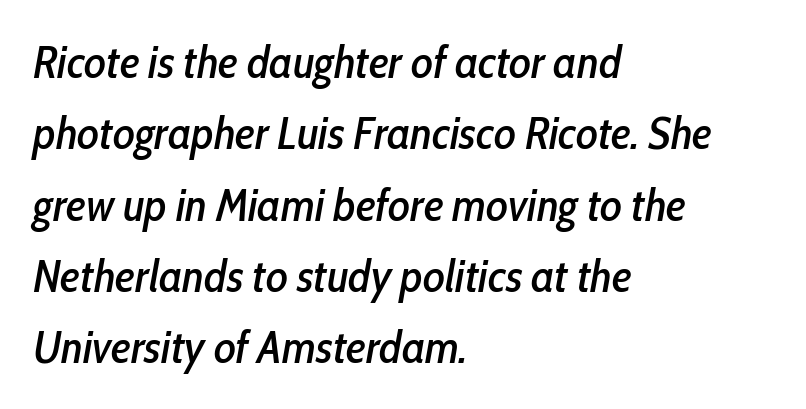
The tracking reads as untouched default to a designer's eye. The space beneath each line is pristine and unruled. Compared with ordinary roman type, these characters are visibly tilted. Honestly, the row spacing looks completely unremarkable. A typesetter would call this proportional, since set widths differ per character.
